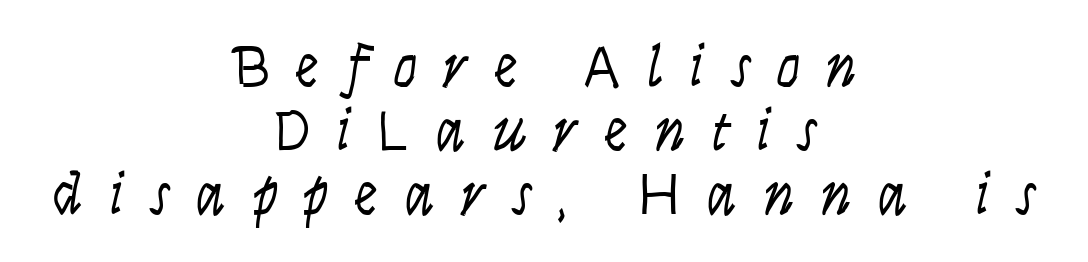
Rule under the text: the space is simply empty. Stroke thickness stays within the range of a standard reading face or lighter. The passage shown is typed in a proportional face where columns would drift. This is oblique type, the kind used for emphasis or titles. Layout note: lines centered.
